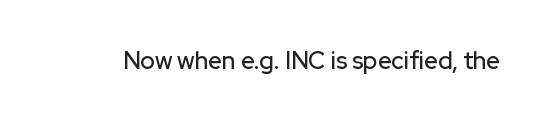
Q: Is the text italic (slanted)? A: No, it is upright.
Q: Is the text underlined? A: No.
Q: Is the spacing between letters normal or unusually wide? A: Normal.
